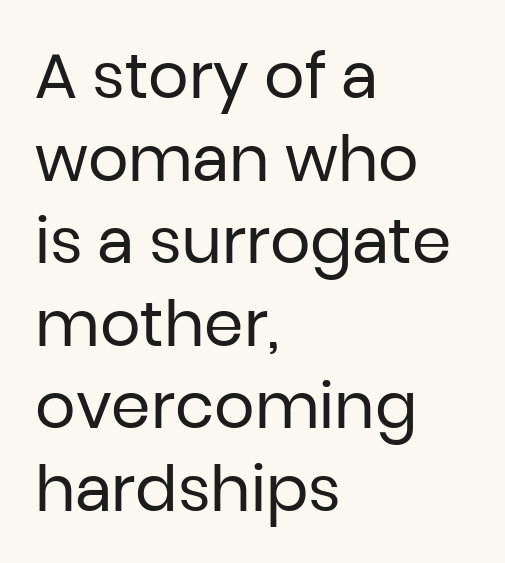
No extra ink here — the face is not bold. Regarding leading, the lines here are spaced in the standard way. The specimen reads as upright at a glance. Beneath every word, the page is bare. The lines are quadded left. Between one letter and the next there's only the usual sliver of space.
